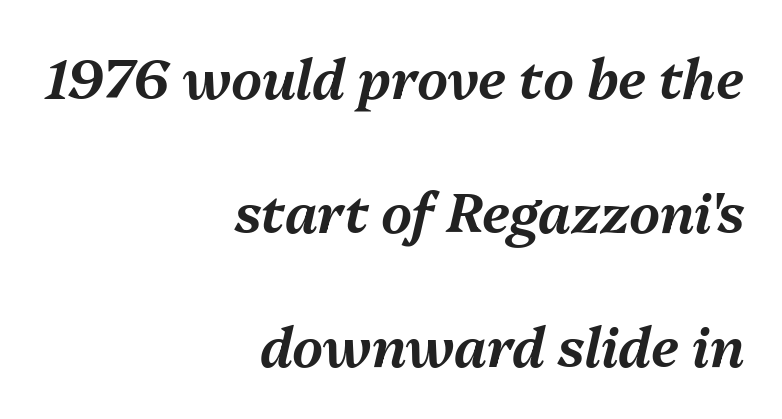
Characters are canted at an angle relative to the baseline's perpendicular. There is no visible air inserted between adjacent glyphs. Unmarked baselines from the first word to the last. Note the varied advance widths — an 'i' is clearly narrower than an 'm'.
